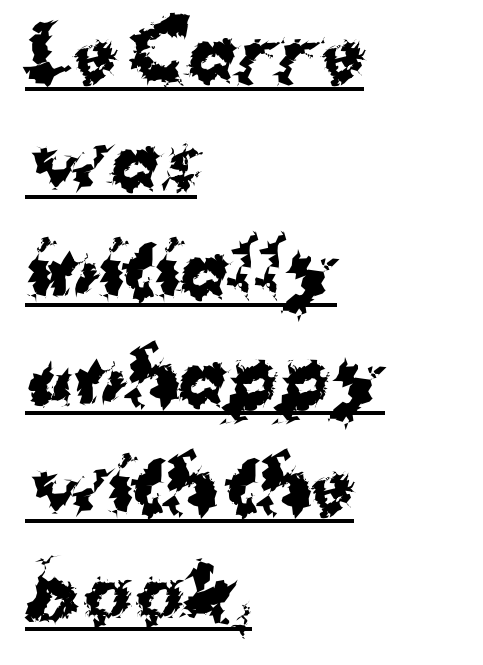
What decoration does the sample have? An underline. The text block is weighted toward the left margin, trailing off unevenly rightward. Heft: maximum for text — a bold. Leading: standard. Proportional: the letters do not fall into vertical columns.
